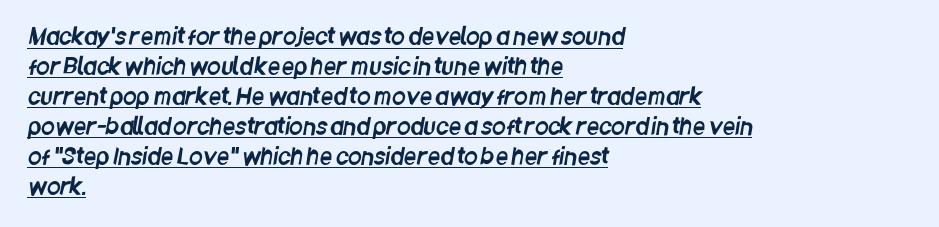
Q: Is the text underlined? A: Yes.
Q: How is the paragraph aligned? A: Left-aligned.
Q: Is the spacing between letters normal or unusually wide? A: Normal.
Q: Is the spacing between lines tight, normal or loose? A: Normal.
